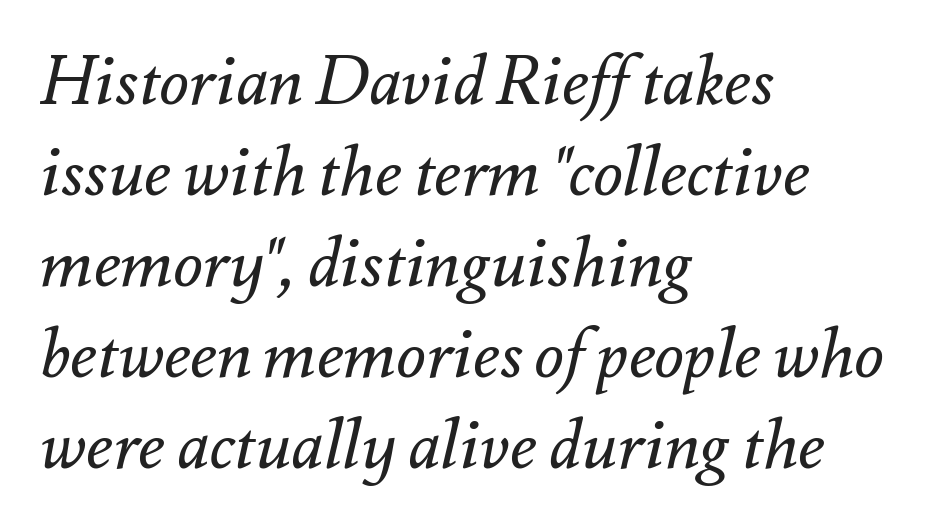
{"italic": "yes", "lean": "right", "slant_degrees": 12, "bold": "no", "weight": "regular", "width": "normal", "stroke_contrast": "medium", "x_height": "small", "monospaced": "no", "underline": "no", "align": "left", "line_spacing": "normal", "line_spacing_ratio": 1.34, "letter_spacing": "normal", "letter_spacing_em": 0.0, "glyph_px": 68}
